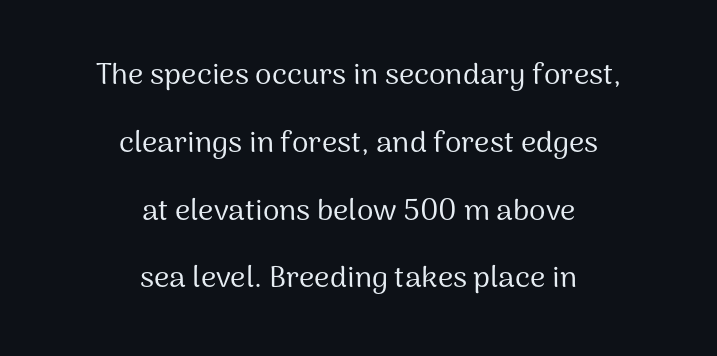
On a weight scale, this lands at 450 or below. You could not count columns in this text — the font is proportionally spaced. The face used here is a sans, in the tradition of grotesques and geometrics. A typesetter would call this zero additional tracking. Does the copy run flush right? No — it is centered line by line. Nobody drew a line under any word here.
